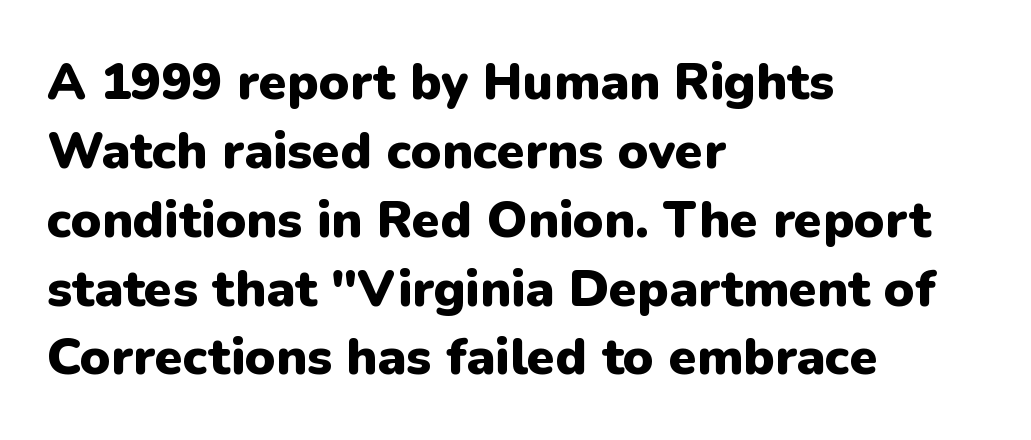
{"serif": "no", "italic": "no", "bold": "yes", "weight": "heavy", "width": "normal", "stroke_contrast": "low", "x_height": "medium", "monospaced": "no", "underline": "no", "align": "left", "line_spacing": "normal", "line_spacing_ratio": 1.35, "letter_spacing": "normal", "letter_spacing_em": 0.0, "glyph_px": 51}
